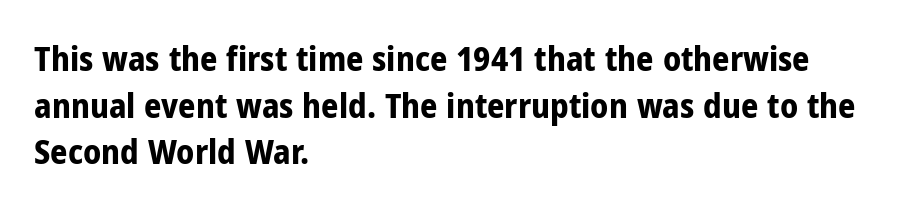
{"serif": "no", "italic": "no", "bold": "yes", "weight": "bold", "width": "condensed", "stroke_contrast": "low", "x_height": "medium", "monospaced": "no", "underline": "no", "align": "left", "line_spacing": "normal", "line_spacing_ratio": 1.37, "letter_spacing": "normal", "letter_spacing_em": 0.0, "glyph_px": 34}
